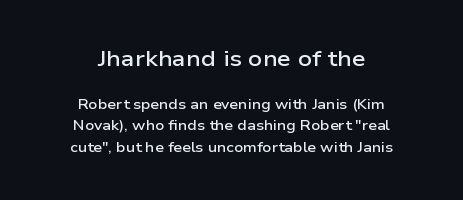
Which chunk is bigger? The first one — the top block dwarfs the bottom. How would I describe the line gaps? Plain and ordinary. Honestly, the letter spacing is just normal — you wouldn't notice it. A bit beefed up — I'd call it semibold rather than bold. The lines are quadded center. Bare-footed words on every line.
